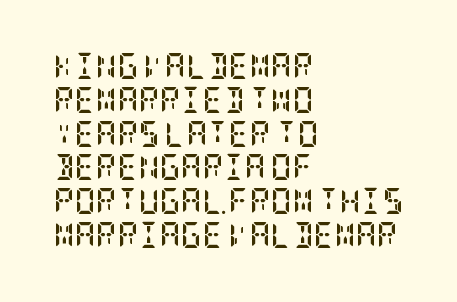
Q: Is the text bold? A: Yes.
Q: Is the text italic (slanted)? A: No, it is upright.
Q: Is the text underlined? A: No.
Q: How is the paragraph aligned? A: Left-aligned.
Q: Is the spacing between letters normal or unusually wide? A: Normal.
Q: Is the spacing between lines tight, normal or loose? A: Normal.
